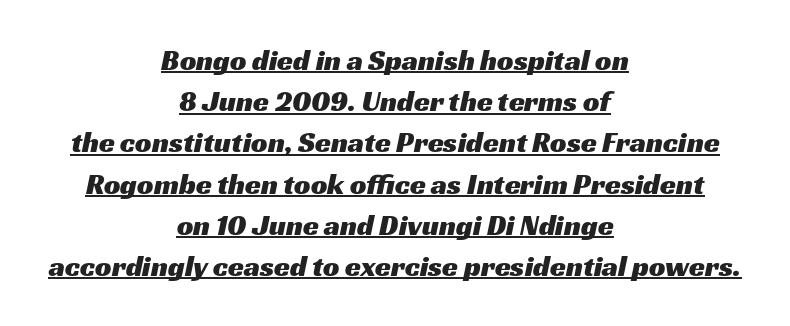
Q: Is the typeface a serif or a sans-serif typeface? A: Sans-serif.
Q: Is the text underlined? A: Yes.
Q: How is the paragraph aligned? A: Centered.
Q: Is the spacing between letters normal or unusually wide? A: Normal.
Q: Is the spacing between lines tight, normal or loose? A: Normal.
Q: Width (condensed, normal, or wide)? A: Wide.
Q: Stroke contrast? A: Medium.
Q: x-height? A: Medium.
Q: Monospaced? A: No.
